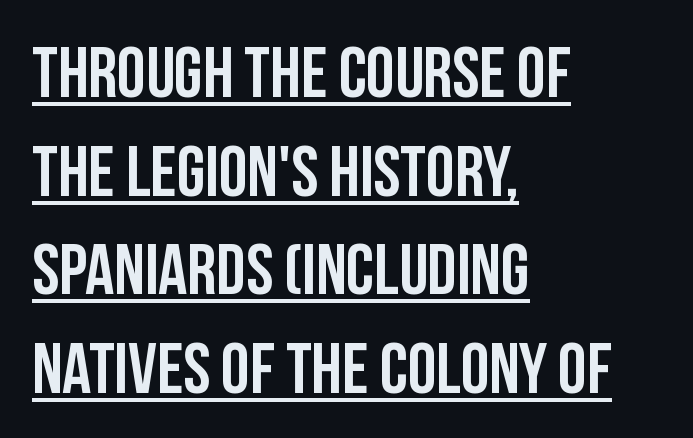
{"serif": "no", "italic": "no", "bold": "yes", "weight": "semibold", "width": "condensed", "stroke_contrast": "low", "x_height": "large", "monospaced": "no", "underline": "yes", "align": "left", "line_spacing": "normal", "line_spacing_ratio": 1.37, "letter_spacing": "normal", "letter_spacing_em": 0.0, "glyph_px": 72}
